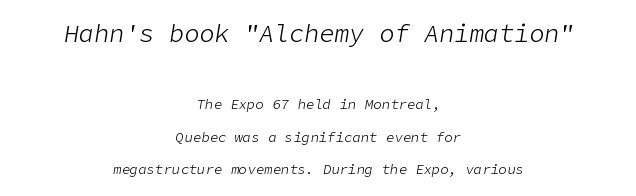
Q: Is the text bold? A: No.
Q: Is the text italic (slanted)? A: Yes, it leans right by about 9 degrees.
Q: Is the text underlined? A: No.
Q: How is the paragraph aligned? A: Centered.
Q: Is the spacing between letters normal or unusually wide? A: Normal.
Q: Is the spacing between lines tight, normal or loose? A: Loose.
Q: Which block of text is set in a larger size, the first (top) or the second (bottom)? A: The first (top) one.
